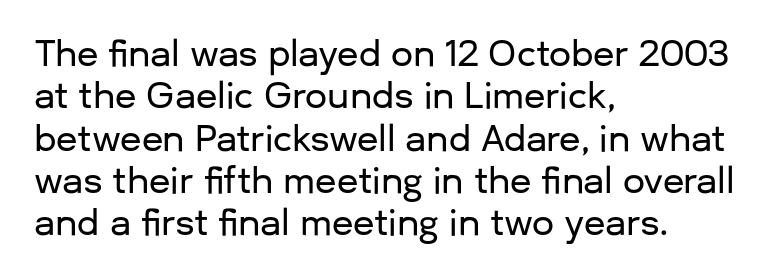
Q: Is the text italic (slanted)? A: No, it is upright.
Q: Is the typeface a serif or a sans-serif typeface? A: Sans-serif.
Q: Is the text underlined? A: No.
Q: How is the paragraph aligned? A: Left-aligned.
Q: Is the spacing between letters normal or unusually wide? A: Normal.
Q: Width (condensed, normal, or wide)? A: Normal.
Q: Stroke contrast? A: Low.
Q: x-height? A: Medium.
Q: Monospaced? A: No.
